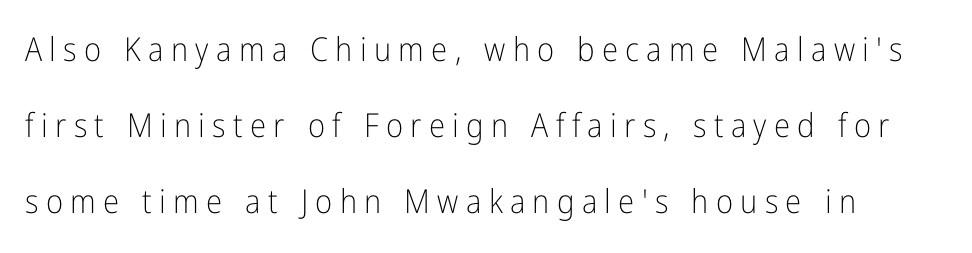
Q: Is the text bold? A: No.
Q: Is the text italic (slanted)? A: No, it is upright.
Q: Is the typeface a serif or a sans-serif typeface? A: Sans-serif.
Q: Is the text underlined? A: No.
Q: Is the spacing between letters normal or unusually wide? A: Unusually wide.
Q: Is the spacing between lines tight, normal or loose? A: Loose.
Q: Width (condensed, normal, or wide)? A: Condensed.
Q: Stroke contrast? A: Low.
Q: x-height? A: Medium.
Q: Monospaced? A: No.
